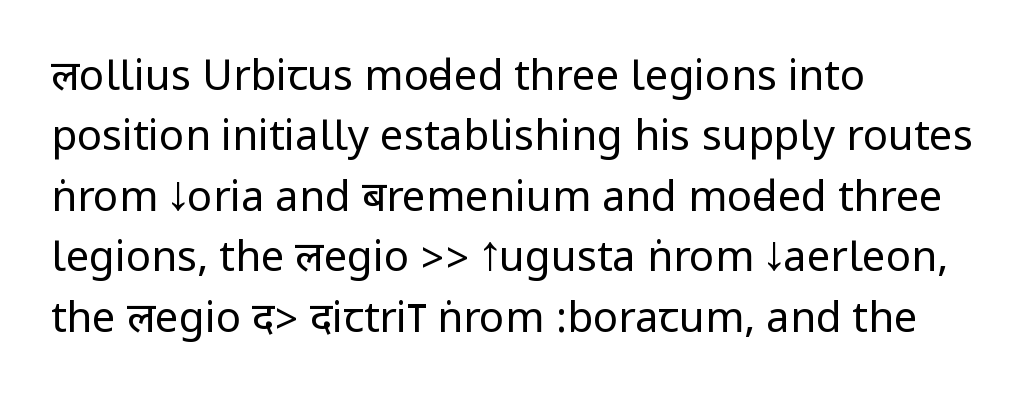
The image shows 42 px regular-weight, condensed sans-serif type, upright; set left-aligned, normal line spacing (1.44x), normal letter spacing, not underlined; low stroke contrast.
